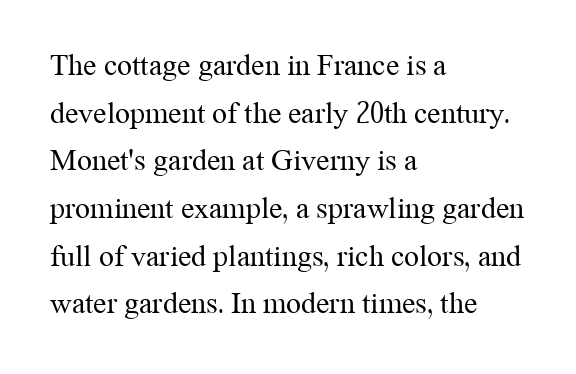
Style check: upright. Do the characters align in a grid? No, the font is proportional. The text was rendered using a seriffed face with decorative stroke endings. The zone under the glyphs is completely vacant.
